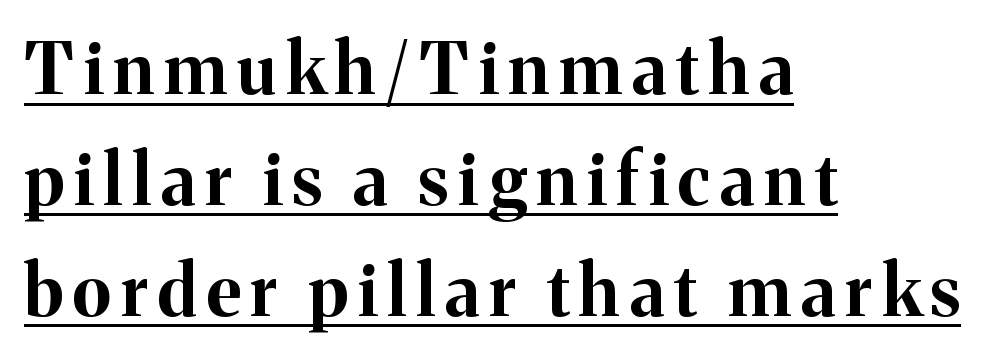
The image shows 71 px bold serif type, upright; set left-aligned, normal line spacing (1.56x), underlined; medium stroke contrast and a medium x-height.
